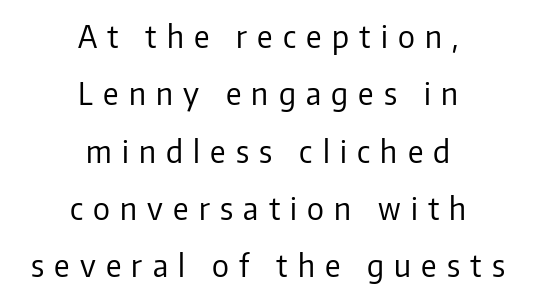
Q: Is the text bold? A: No.
Q: Is the text italic (slanted)? A: No, it is upright.
Q: Is the typeface a serif or a sans-serif typeface? A: Sans-serif.
Q: Is the text underlined? A: No.
Q: How is the paragraph aligned? A: Centered.
Q: Is the spacing between letters normal or unusually wide? A: Unusually wide.
Q: Is the spacing between lines tight, normal or loose? A: Loose.
Q: Width (condensed, normal, or wide)? A: Normal.
Q: Stroke contrast? A: Low.
Q: x-height? A: Medium.
Q: Monospaced? A: No.
